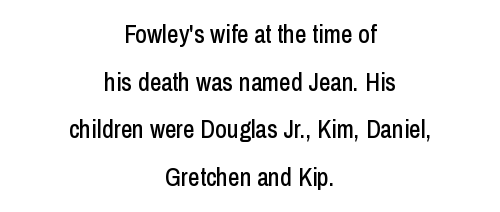
What's the leading like? Stretched, with rows far apart. Descenders hang freely into open space. Alignment: centered. Does extra space separate the letters? No, they use regular spacing.
